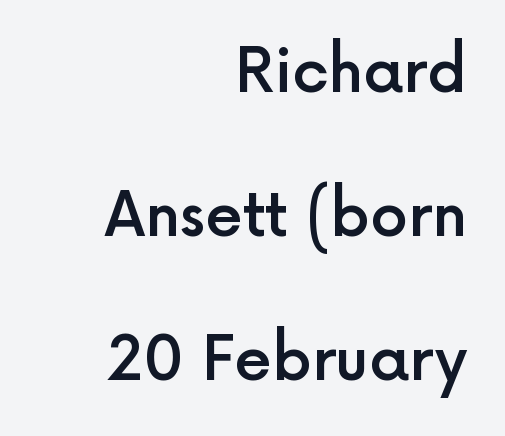
The image shows 60 px semibold sans-serif type, upright; set right-aligned, loose line spacing (2.4x), normal letter spacing, not underlined; a medium x-height.
